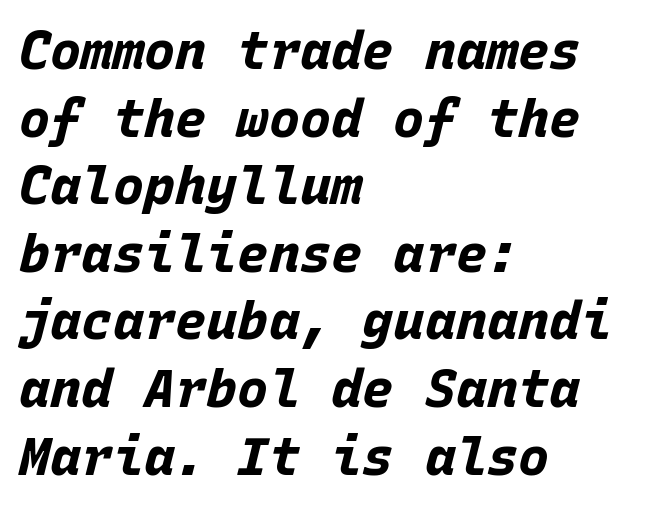
Q: Is the text bold? A: Yes.
Q: Is the text italic (slanted)? A: Yes, it leans right by about 15 degrees.
Q: Is the text underlined? A: No.
Q: How is the paragraph aligned? A: Left-aligned.
Q: Is the spacing between letters normal or unusually wide? A: Normal.
Q: Is the spacing between lines tight, normal or loose? A: Normal.
Q: Width (condensed, normal, or wide)? A: Normal.
Q: Stroke contrast? A: Low.
Q: x-height? A: Large.
Q: Monospaced? A: Yes.
